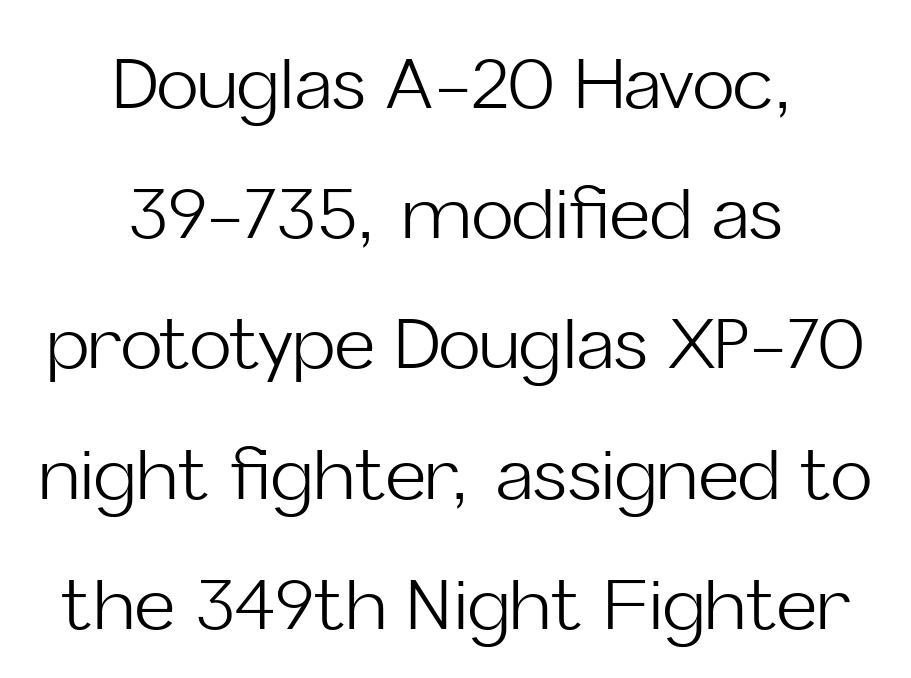
The image shows 70 px light sans-serif type, upright; set centered, line spacing 1.86x, normal letter spacing, not underlined; low stroke contrast and a medium x-height.
